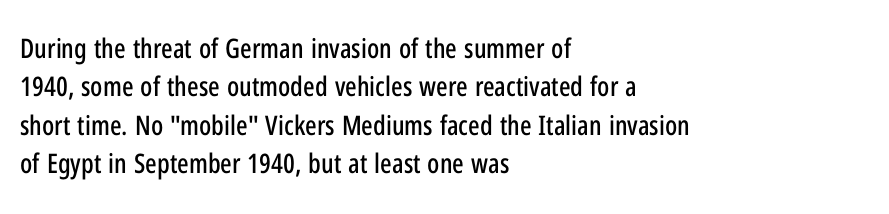
The image shows 27 px text type, upright; set left-aligned, normal line spacing (1.42x), normal letter spacing, not underlined.
